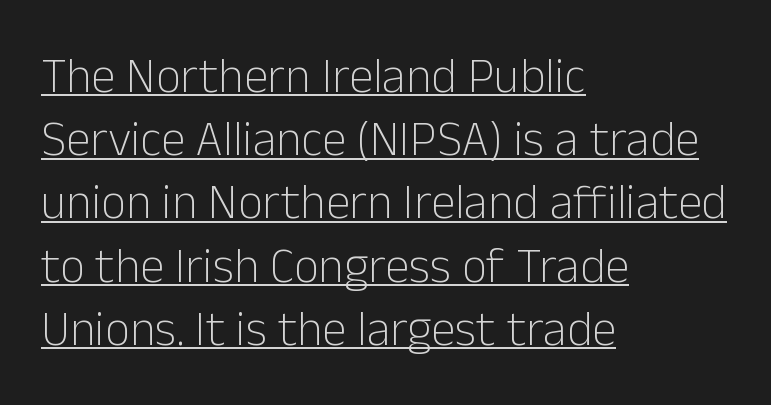
Between one letter and the next there's only the usual sliver of space. The glyphs are accompanied by a horizontal stroke just below them. This is sans-serif lettering, the kind often seen on screens and signage. The vertical gap from one line to the next is medium.
